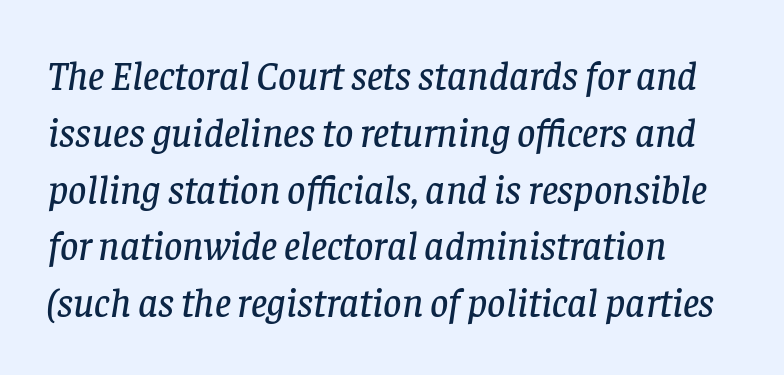
{"serif": "yes", "italic": "yes", "lean": "right", "slant_degrees": 8, "width": "normal", "stroke_contrast": "low", "x_height": "large", "monospaced": "no", "underline": "no", "align": "left", "line_spacing": "normal", "line_spacing_ratio": 1.42, "letter_spacing": "normal", "letter_spacing_em": 0.0, "glyph_px": 40}
